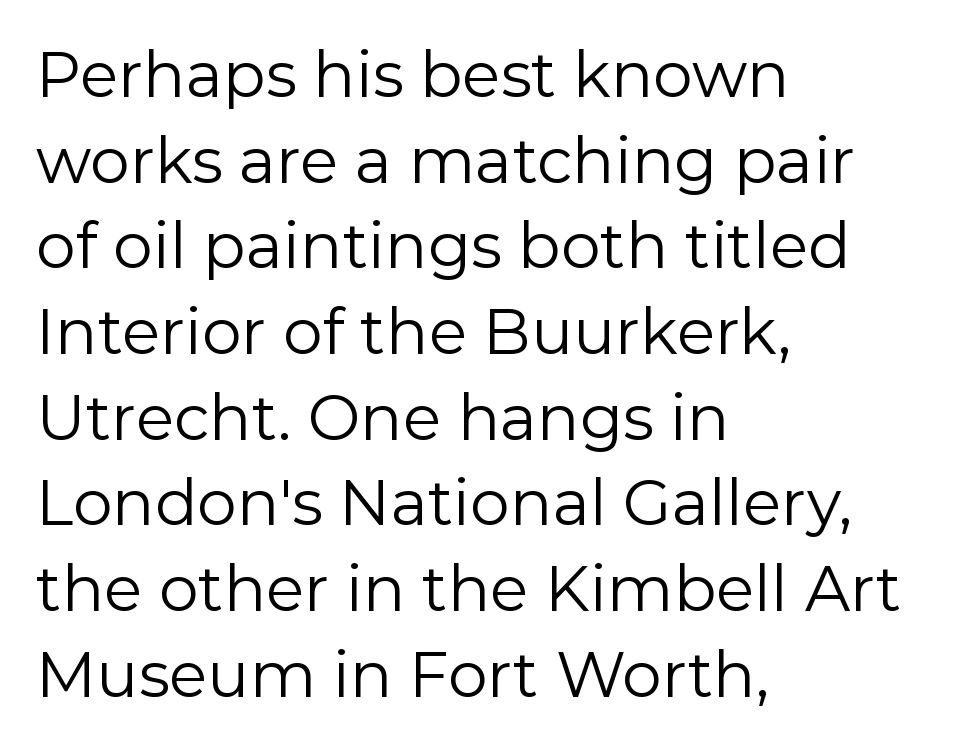
This is roman type, the default non-slanted kind. Notice how descenders clear the ascenders below comfortably — that's standard leading. Each word holds together tightly as a unit, with standard inter-letter gaps. Note: no serifs on the glyphs. Is the stroke heavy? The answer is a plain regular-or-lighter.
